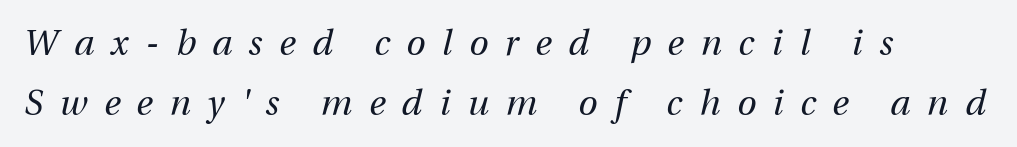
Q: Is the text bold? A: No.
Q: Is the text italic (slanted)? A: Yes, it leans right by about 12 degrees.
Q: Is the text underlined? A: No.
Q: How is the paragraph aligned? A: Left-aligned.
Q: Is the spacing between letters normal or unusually wide? A: Unusually wide.
Q: Width (condensed, normal, or wide)? A: Normal.
Q: Stroke contrast? A: Medium.
Q: x-height? A: Medium.
Q: Monospaced? A: No.
